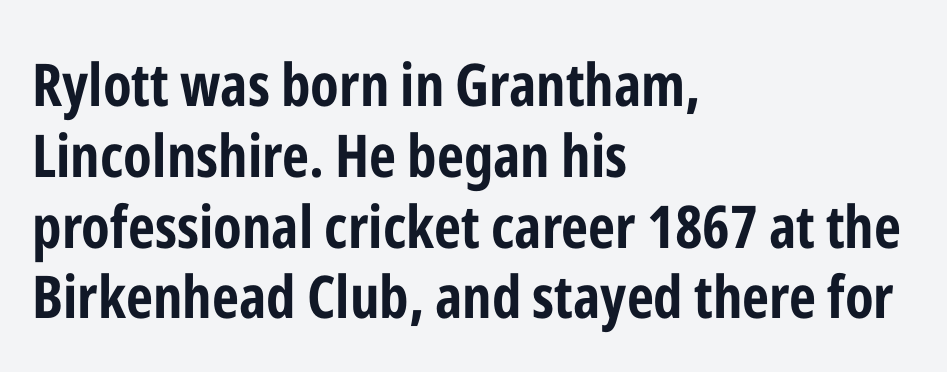
Serif or sans? Sans — the stroke terminals are bare. The letters advance in unequal steps, a hallmark of proportional type. Thick stems and heavy bowls — unmistakably bold. Nothing unusual about the tracking: characters are spaced as the font intends. Style check: upright.
